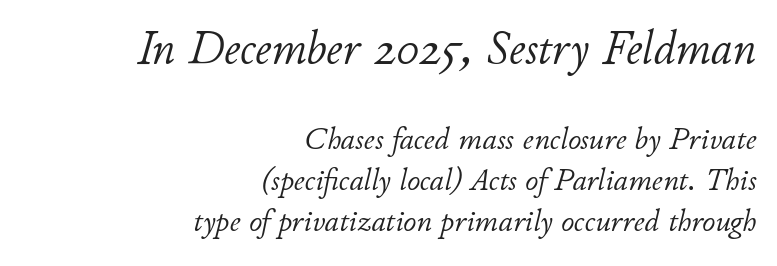
{"italic": "yes", "lean": "right", "slant_degrees": 11, "bold": "no", "weight": "light", "width": "normal", "stroke_contrast": "low", "x_height": "small", "monospaced": "no", "underline": "no", "align": "right", "line_spacing": "normal", "line_spacing_ratio": 1.28, "letter_spacing": "normal", "letter_spacing_em": 0.0, "larger_block": "first", "size_ratio": 1.5, "glyph_px": 48}
